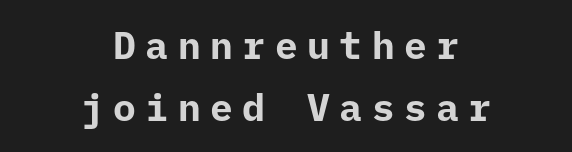
The image shows 38 px bold sans-serif type, upright, monospaced; set centered, normal line spacing (1.62x), unusually wide letter spacing (+0.25 em), not underlined; low stroke contrast and a medium x-height.
